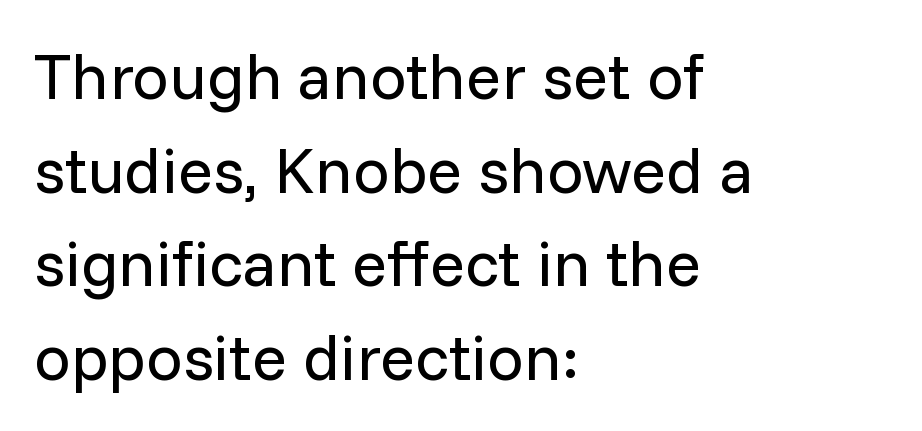
Q: Is the text bold? A: No.
Q: Is the text italic (slanted)? A: No, it is upright.
Q: Is the typeface a serif or a sans-serif typeface? A: Sans-serif.
Q: Is the text underlined? A: No.
Q: How is the paragraph aligned? A: Left-aligned.
Q: Is the spacing between letters normal or unusually wide? A: Normal.
Q: Is the spacing between lines tight, normal or loose? A: Normal.
Q: Width (condensed, normal, or wide)? A: Normal.
Q: Stroke contrast? A: Low.
Q: x-height? A: Medium.
Q: Monospaced? A: No.
